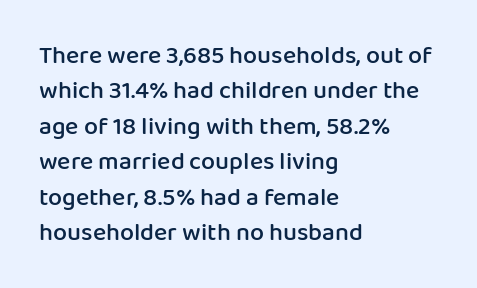
The image shows 25 px text type, upright; set left-aligned, normal line spacing (1.42x), normal letter spacing, not underlined.
